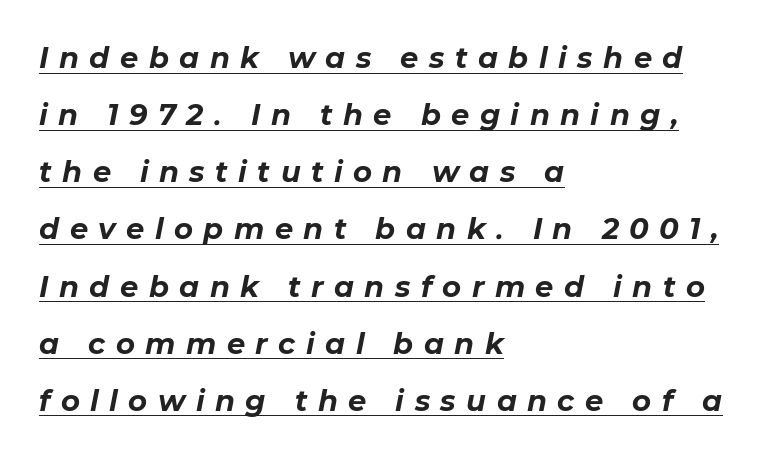
Q: Is the text bold? A: Yes.
Q: Is the text italic (slanted)? A: Yes, it leans right by about 11 degrees.
Q: Is the text underlined? A: Yes.
Q: How is the paragraph aligned? A: Left-aligned.
Q: Is the spacing between letters normal or unusually wide? A: Unusually wide.
Q: Is the spacing between lines tight, normal or loose? A: Loose.
Q: Width (condensed, normal, or wide)? A: Normal.
Q: Stroke contrast? A: Low.
Q: x-height? A: Medium.
Q: Monospaced? A: No.
